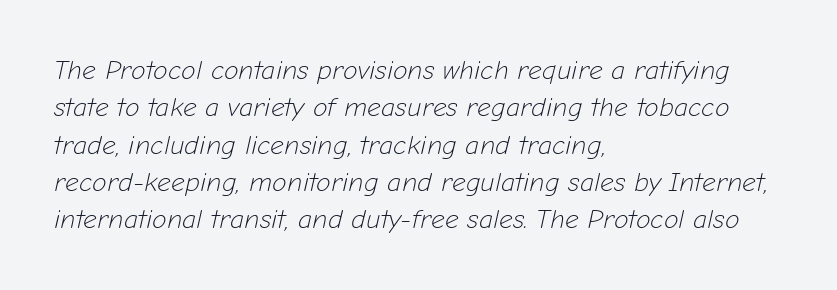
{"italic": "yes", "lean": "right", "slant_degrees": 12, "bold": "no", "underline": "no", "align": "left", "line_spacing": "normal", "line_spacing_ratio": 1.38, "letter_spacing": "normal", "letter_spacing_em": 0.0, "glyph_px": 27}
